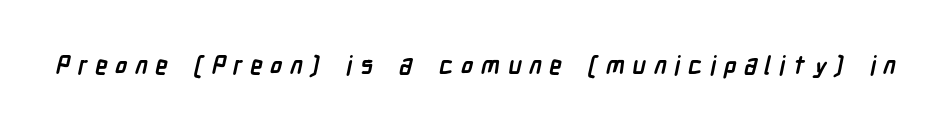
{"bold": "yes", "underline": "no", "letter_spacing": "wide", "letter_spacing_em": 0.31, "glyph_px": 25}
